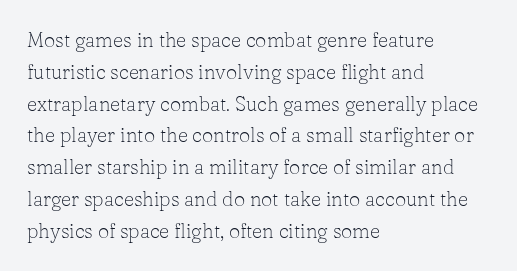
{"italic": "no", "bold": "no", "underline": "no", "align": "left", "line_spacing": "normal", "line_spacing_ratio": 1.59, "letter_spacing": "normal", "letter_spacing_em": 0.0, "glyph_px": 20}
